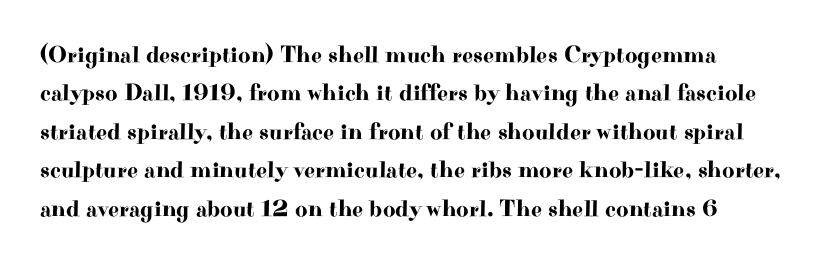
The image shows 24 px text type, upright; set normal line spacing (1.6x), normal letter spacing, not underlined.
